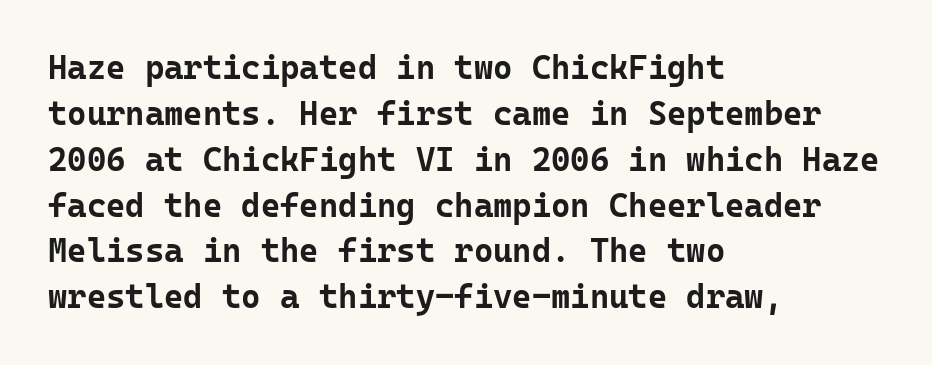
The image shows 33 px bold sans-serif type, upright, monospaced; set left-aligned, normal line spacing (1.39x), normal letter spacing, not underlined; low stroke contrast and a medium x-height.
